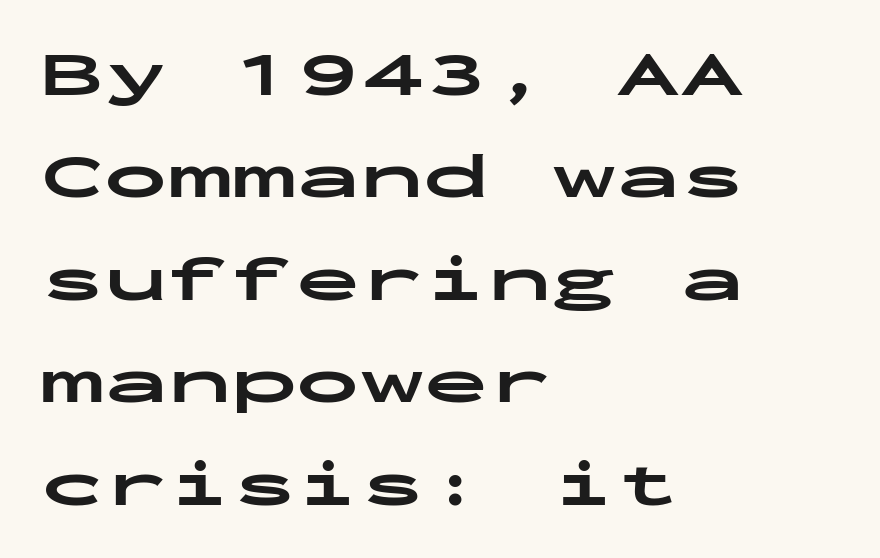
{"serif": "no", "italic": "no", "bold": "yes", "weight": "bold", "width": "wide", "stroke_contrast": "low", "x_height": "medium", "monospaced": "yes", "underline": "no", "align": "left", "line_spacing": "normal", "line_spacing_ratio": 1.6, "letter_spacing": "normal", "letter_spacing_em": 0.0, "glyph_px": 64}
